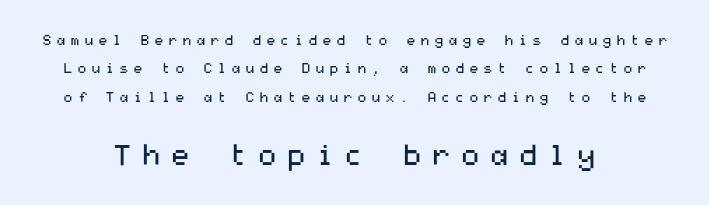
The image shows 29 px regular-weight, wide sans-serif type, upright; set centered, loose line spacing (2.02x), unusually wide letter spacing (+0.3 em), not underlined; the second (bottom) block is 2.07x larger; medium stroke contrast and a medium x-height.
